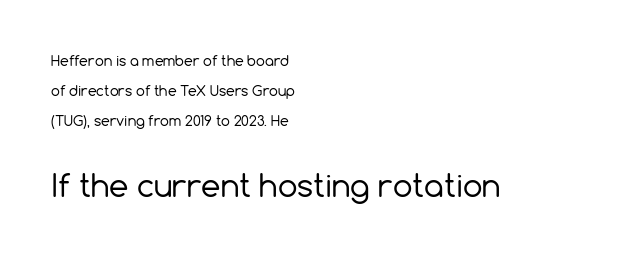
The image shows 31 px regular-weight sans-serif type, upright; set left-aligned, loose line spacing (2.13x), normal letter spacing, not underlined; the second (bottom) block is 2.21x larger; a medium x-height.
